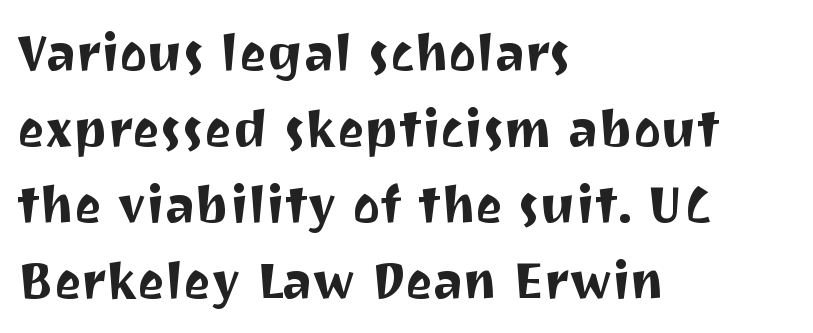
Q: Is the text italic (slanted)? A: No, it is upright.
Q: Is the typeface a serif or a sans-serif typeface? A: Sans-serif.
Q: Is the text underlined? A: No.
Q: How is the paragraph aligned? A: Left-aligned.
Q: Is the spacing between letters normal or unusually wide? A: Normal.
Q: Is the spacing between lines tight, normal or loose? A: Normal.
Q: Width (condensed, normal, or wide)? A: Normal.
Q: Stroke contrast? A: Medium.
Q: x-height? A: Medium.
Q: Monospaced? A: No.
